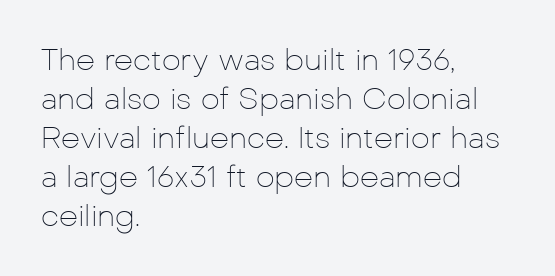
The image shows 30 px thin sans-serif type, upright; set left-aligned, normal line spacing (1.3x), normal letter spacing, not underlined; low stroke contrast and a medium x-height.
